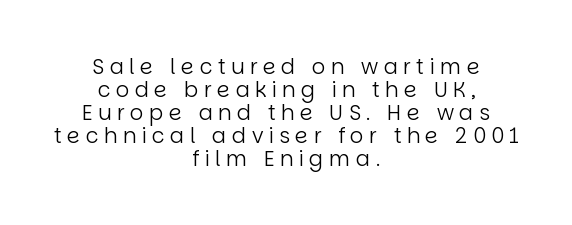
Alignment: centered. Characters remain perfectly vertical along every line. Substantial extra tracking has been applied to these lines. In terms of leading, this rendering errs on the cramped side.
